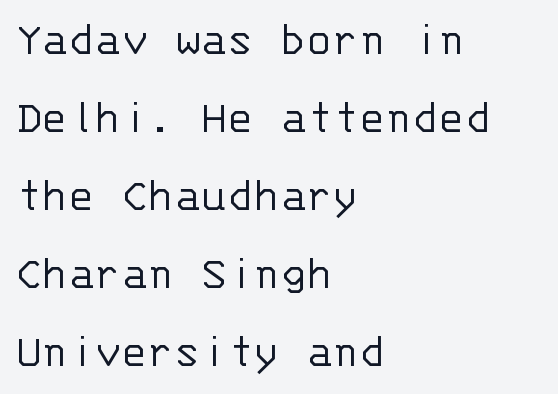
The leading is moderate, giving the passage an even texture. Weight: in the light-to-regular range. The text block is weighted toward the left margin, trailing off unevenly rightward. Nope, not italic — everything's standing straight.
